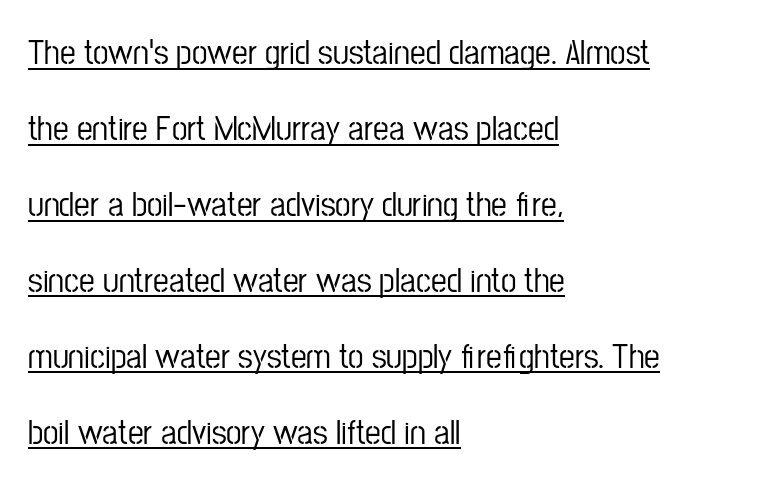
The image shows 35 px condensed sans-serif type, upright; set left-aligned, loose line spacing (2.17x), normal letter spacing, underlined; low stroke contrast and a medium x-height.
